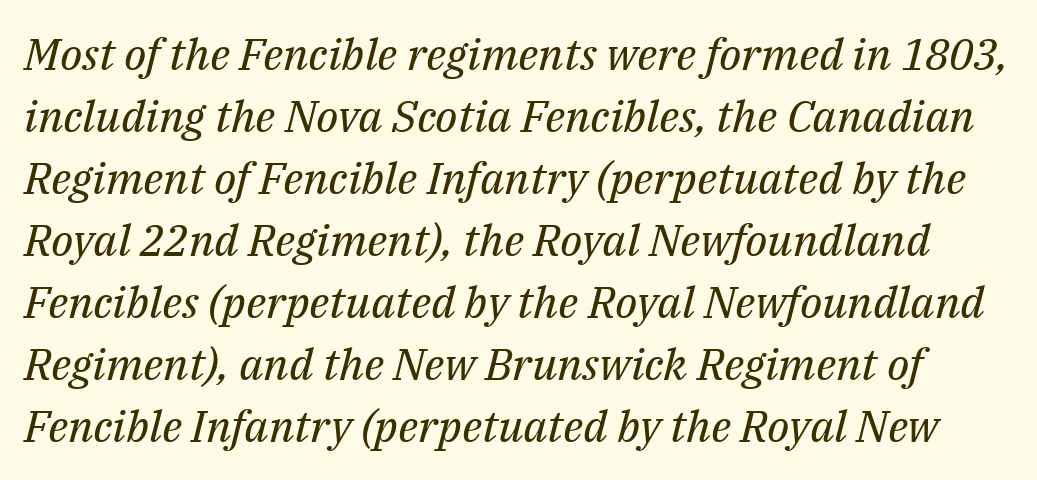
Q: Is the text bold? A: No.
Q: Is the text italic (slanted)? A: Yes, it leans right by about 14 degrees.
Q: Is the typeface a serif or a sans-serif typeface? A: Serif.
Q: Is the text underlined? A: No.
Q: Is the spacing between letters normal or unusually wide? A: Normal.
Q: Is the spacing between lines tight, normal or loose? A: Normal.
Q: Width (condensed, normal, or wide)? A: Normal.
Q: Stroke contrast? A: Medium.
Q: x-height? A: Medium.
Q: Monospaced? A: No.
